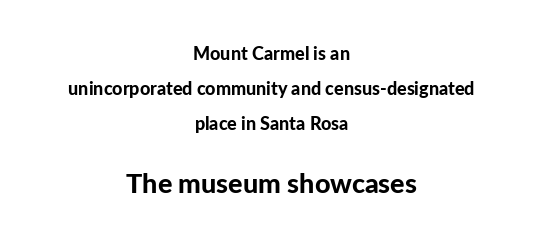
The image shows 27 px bold type, upright; set centered, loose line spacing (1.94x), normal letter spacing, not underlined; the second (bottom) block is 1.5x larger.
